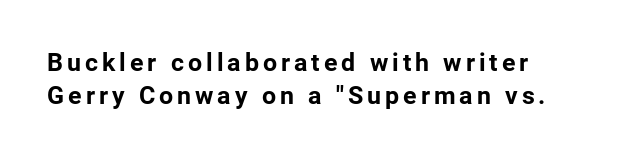
You'd pick this weight for a headline — it's a proper bold. The type sits square on the baseline with zero lean. The foot of each line stays bare and open. The block of text has a typical density, with ordinary space between rows.
